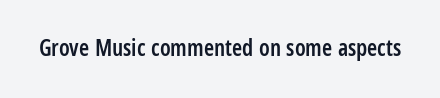
Q: Is the text bold? A: Semi-bold.
Q: Is the text italic (slanted)? A: No, it is upright.
Q: Is the text underlined? A: No.
Q: Is the spacing between letters normal or unusually wide? A: Normal.
